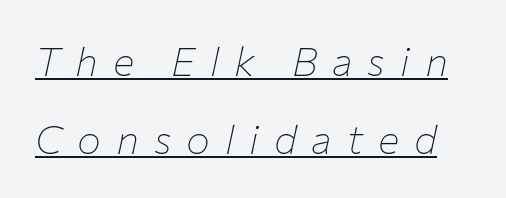
The image shows 40 px thin type, italic (leaning right); set loose line spacing (1.94x), unusually wide letter spacing (+0.37 em), underlined; low stroke contrast and a medium x-height.
